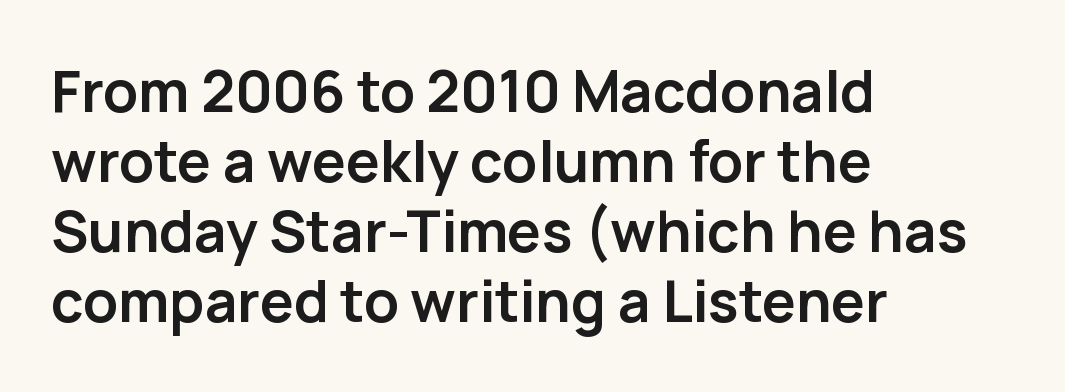
The face used here has the dense, thick strokes of a bold. Proportional: the letters do not fall into vertical columns. The glyphs are unaccompanied by any horizontal stroke below them. A sans-serif font was chosen for this passage. Layout note: lines flush left. Does extra space separate the letters? No, they use regular spacing.
